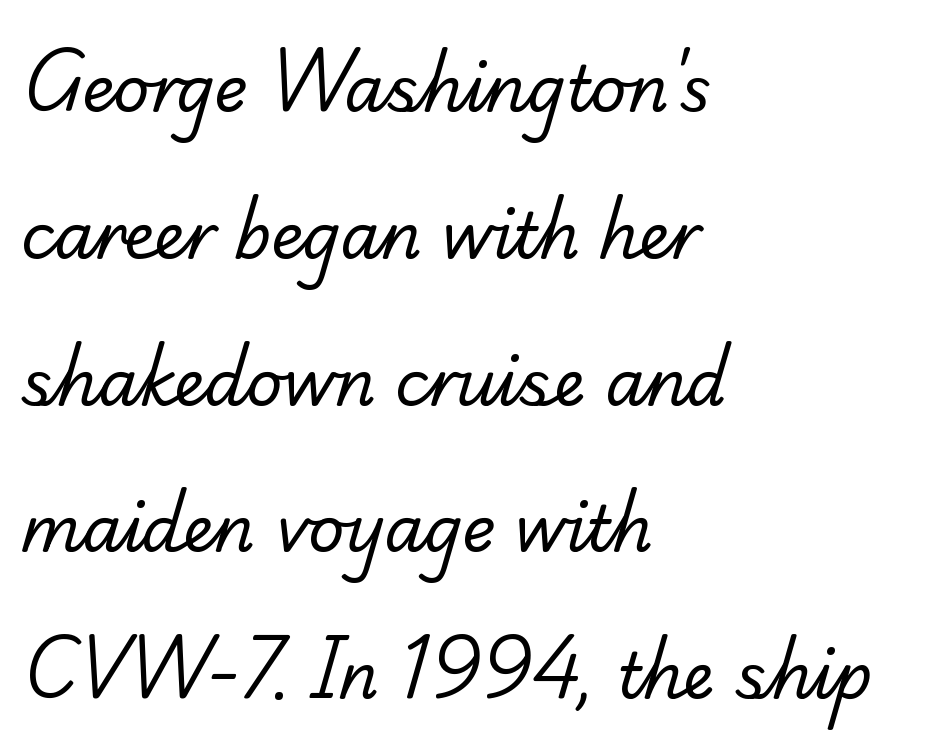
Q: Is the text bold? A: No.
Q: Is the typeface a serif or a sans-serif typeface? A: Serif.
Q: Is the text underlined? A: No.
Q: How is the paragraph aligned? A: Left-aligned.
Q: Is the spacing between letters normal or unusually wide? A: Normal.
Q: Is the spacing between lines tight, normal or loose? A: Loose.
Q: Width (condensed, normal, or wide)? A: Normal.
Q: Stroke contrast? A: Low.
Q: x-height? A: Small.
Q: Monospaced? A: No.
